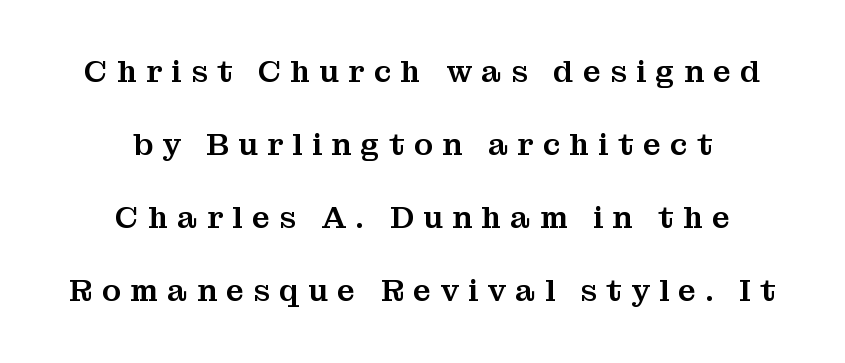
The image shows 31 px serif type, upright; set centered, loose line spacing (2.36x), unusually wide letter spacing (+0.3 em), not underlined; medium stroke contrast and a medium x-height.
